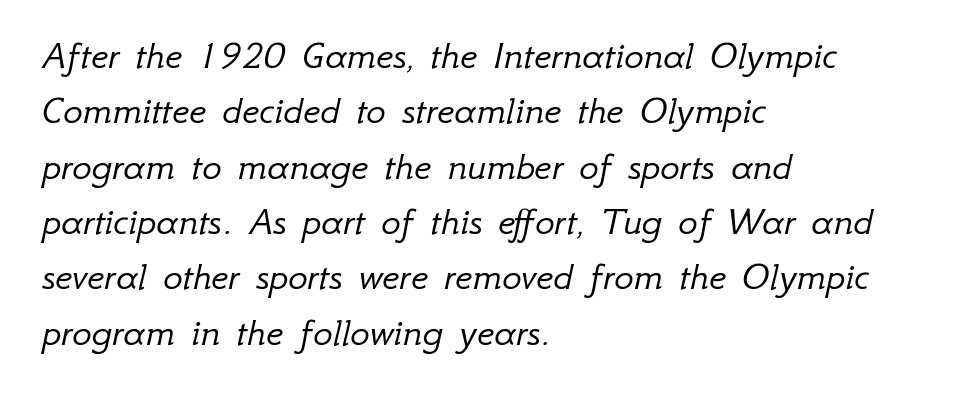
Each row of text sits above clean, open space. Leading: standard. The rendering uses natural spacing where letterforms have individual widths. No extra tracking has been applied to these lines. Is the type heavy? It reads as light-to-regular instead.
